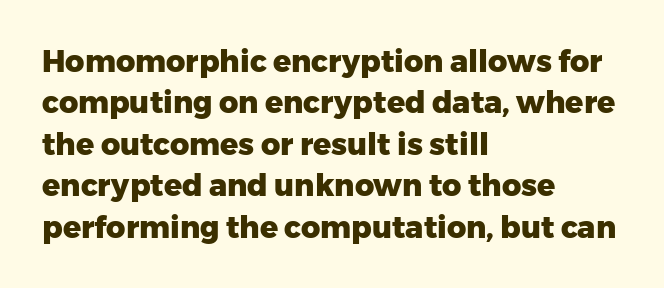
Q: Is the text bold? A: Yes.
Q: Is the text italic (slanted)? A: No, it is upright.
Q: Is the typeface a serif or a sans-serif typeface? A: Sans-serif.
Q: Is the text underlined? A: No.
Q: How is the paragraph aligned? A: Left-aligned.
Q: Is the spacing between letters normal or unusually wide? A: Normal.
Q: Is the spacing between lines tight, normal or loose? A: Normal.
Q: Width (condensed, normal, or wide)? A: Normal.
Q: Stroke contrast? A: Low.
Q: x-height? A: Medium.
Q: Monospaced? A: No.
